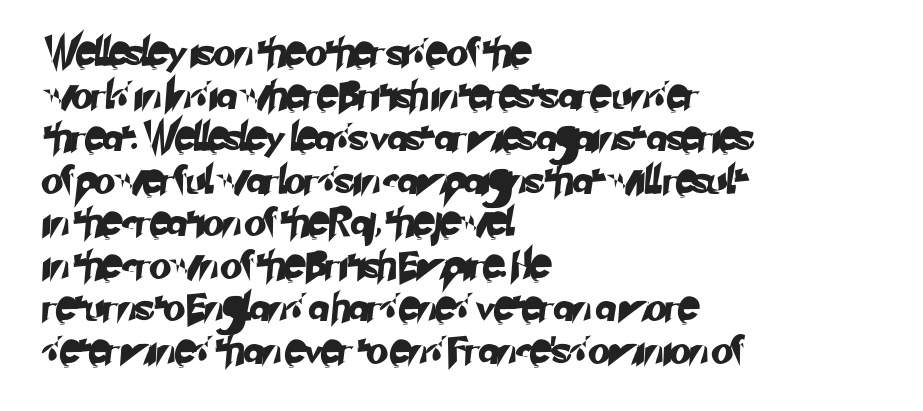
Q: Is the typeface a serif or a sans-serif typeface? A: Sans-serif.
Q: Is the text underlined? A: No.
Q: How is the paragraph aligned? A: Left-aligned.
Q: Is the spacing between letters normal or unusually wide? A: Normal.
Q: Is the spacing between lines tight, normal or loose? A: Normal.
Q: Width (condensed, normal, or wide)? A: Normal.
Q: Stroke contrast? A: Low.
Q: x-height? A: Small.
Q: Monospaced? A: No.
